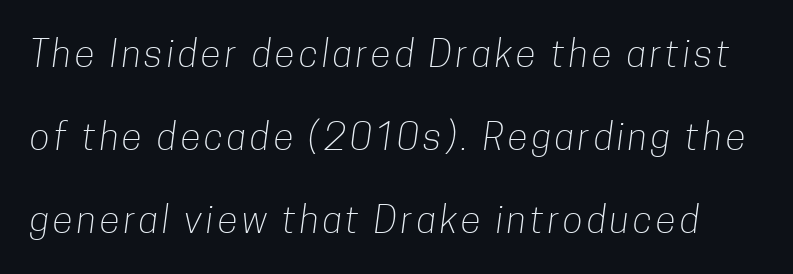
Q: Is the text bold? A: No.
Q: Is the typeface a serif or a sans-serif typeface? A: Sans-serif.
Q: Is the text underlined? A: No.
Q: Is the spacing between lines tight, normal or loose? A: Loose.
Q: Width (condensed, normal, or wide)? A: Condensed.
Q: Stroke contrast? A: Low.
Q: x-height? A: Medium.
Q: Monospaced? A: No.
